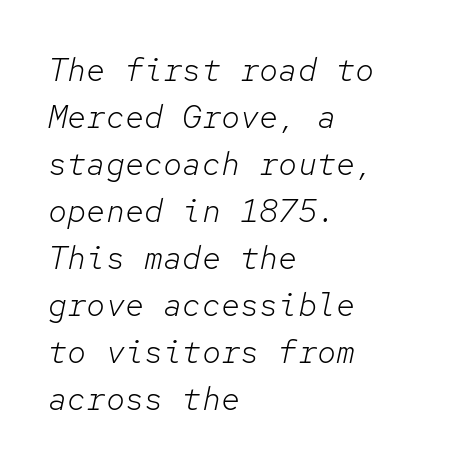
{"italic": "yes", "lean": "right", "slant_degrees": 12, "bold": "no", "weight": "light", "width": "normal", "stroke_contrast": "low", "x_height": "medium", "monospaced": "yes", "underline": "no", "align": "left", "line_spacing": "normal", "line_spacing_ratio": 1.47, "letter_spacing": "normal", "letter_spacing_em": 0.0, "glyph_px": 32}
